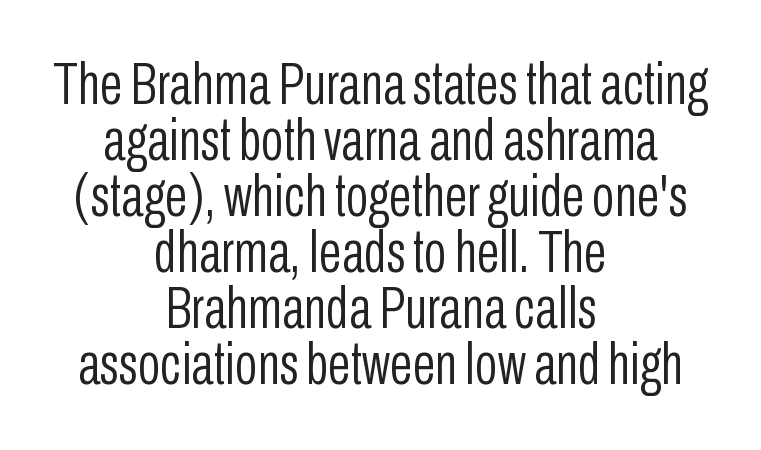
Q: Is the text bold? A: No.
Q: Is the text italic (slanted)? A: No, it is upright.
Q: Is the typeface a serif or a sans-serif typeface? A: Sans-serif.
Q: Is the text underlined? A: No.
Q: How is the paragraph aligned? A: Centered.
Q: Is the spacing between letters normal or unusually wide? A: Normal.
Q: Is the spacing between lines tight, normal or loose? A: Tight.
Q: Width (condensed, normal, or wide)? A: Condensed.
Q: Stroke contrast? A: Low.
Q: x-height? A: Medium.
Q: Monospaced? A: No.
